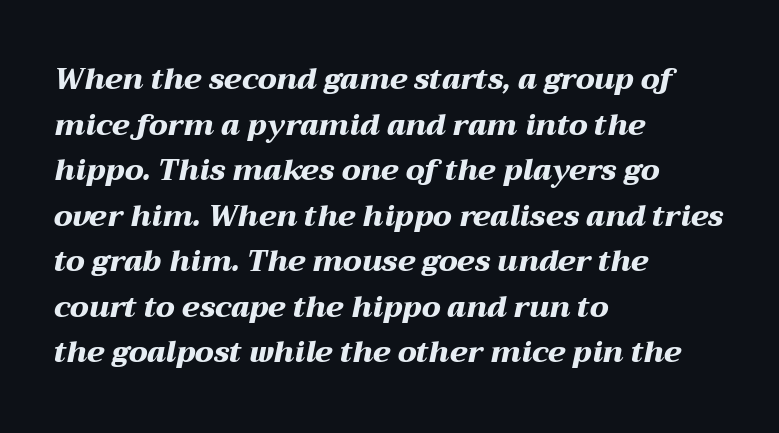
{"italic": "yes", "lean": "right", "slant_degrees": 12, "bold": "yes", "weight": "heavy", "width": "wide", "stroke_contrast": "medium", "x_height": "medium", "monospaced": "no", "underline": "no", "align": "left", "line_spacing": "normal", "line_spacing_ratio": 1.57, "letter_spacing": "normal", "letter_spacing_em": 0.0, "glyph_px": 29}
